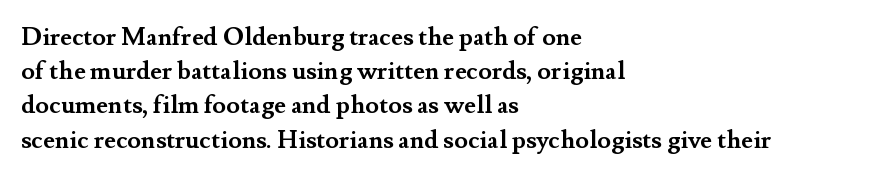
The lines in this sample share a left origin and differ only in where they stop. Summary of vertical rhythm: regular, with standard interline spacing. Italic: no, the glyphs are upright roman. The letterforms sit shoulder to shoulder at normal distance. Set as a true bold cut, around the 700 mark. The baseline area is clear.
